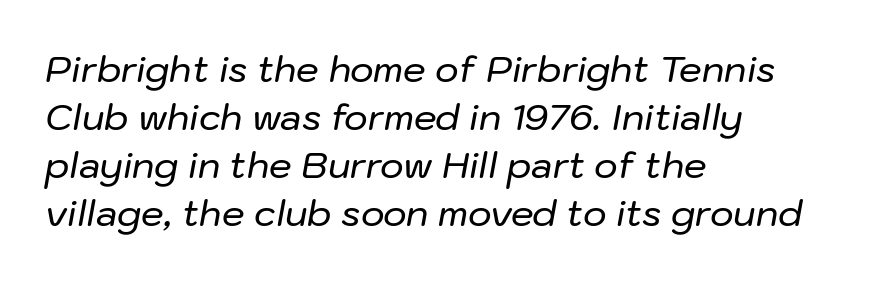
No extra tracking has been applied to these lines. The letters advance in unequal steps, a hallmark of proportional type. Horizontally, the lines are justified to the leading edge only. Is the type slanted? Yes — the strokes lean at a clear angle. Plain, unruled lines of type. The block of text has a typical density, with ordinary space between rows.
